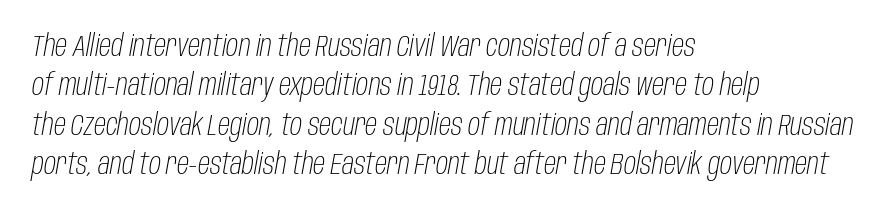
Caption: standard tracking, unaltered. Designer's note — italics engaged. Reading down the column, the eye jumps a familiar distance to each next line. Typeset ragged right — the left edge is the straight one.
